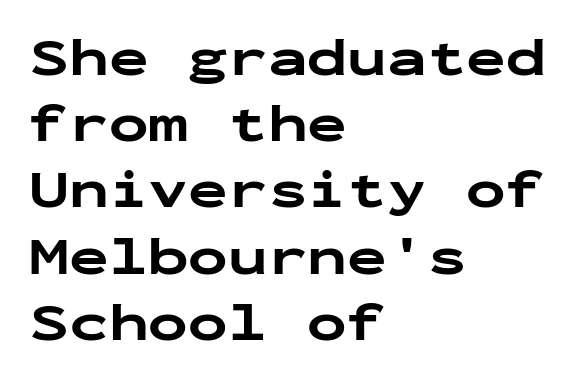
This sample has the even, mechanical cadence of fixed-width lettering. If you drew a ruler down the left edge, every line would touch it. A bare baseline throughout the passage. Italic? Not at all — the glyphs are vertical. This is sans-serif lettering, the kind often seen on screens and signage. Plenty of ink on the page — the face is bold.
